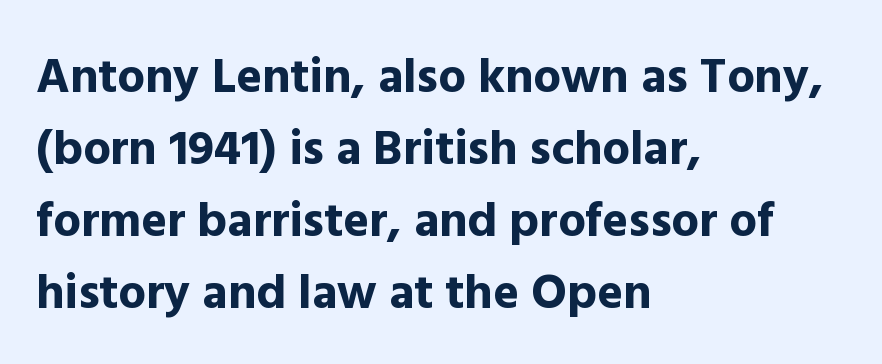
Beneath every word, the page is bare. Layout note: lines flush left. Line spacing here is normal. Spacing verdict: proportional, widths tailored to each character. The strokes are fattened all the way to bold. These lines keep a tight, regular rhythm from letter to letter.
